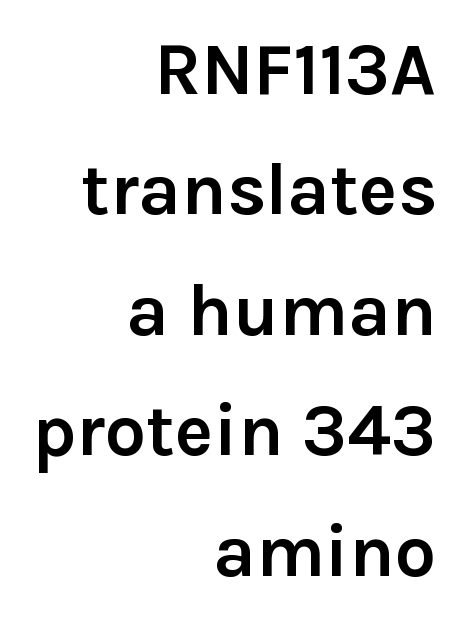
Q: Is the text bold? A: Yes.
Q: Is the text italic (slanted)? A: No, it is upright.
Q: Is the typeface a serif or a sans-serif typeface? A: Sans-serif.
Q: Is the text underlined? A: No.
Q: How is the paragraph aligned? A: Right-aligned.
Q: Is the spacing between letters normal or unusually wide? A: Normal.
Q: Is the spacing between lines tight, normal or loose? A: Normal.
Q: Width (condensed, normal, or wide)? A: Normal.
Q: Stroke contrast? A: Low.
Q: x-height? A: Medium.
Q: Monospaced? A: No.
